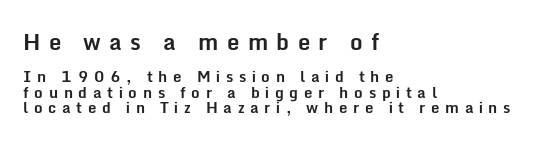
Leading: reduced. Layout note: lines flush left. This sample uses expanded letter spacing, leaving extra air between glyphs. Look at the glyph heights: the upper group is clearly the bigger setting.
